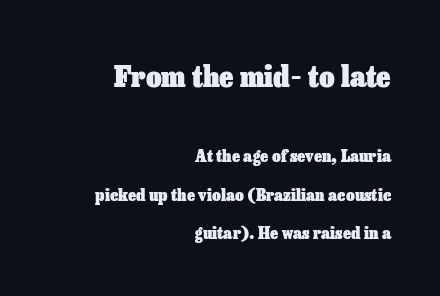
{"italic": "no", "bold": "yes", "weight": "heavy", "width": "normal", "stroke_contrast": "low", "x_height": "medium", "monospaced": "no", "underline": "no", "align": "right", "line_spacing": "loose", "line_spacing_ratio": 2.25, "letter_spacing": "normal", "letter_spacing_em": 0.0, "larger_block": "first", "size_ratio": 1.76, "glyph_px": 30}
